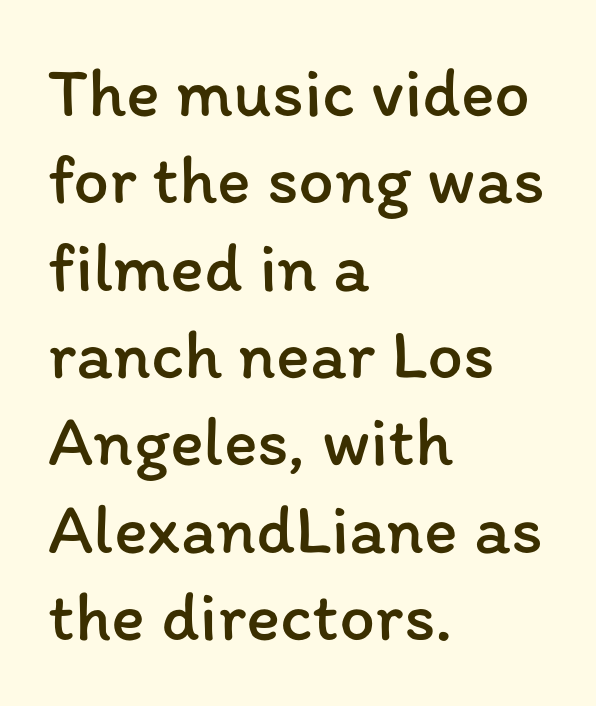
The image shows 71 px regular-weight type, upright; set left-aligned, line spacing 1.23x, normal letter spacing, not underlined; low stroke contrast and a medium x-height.
